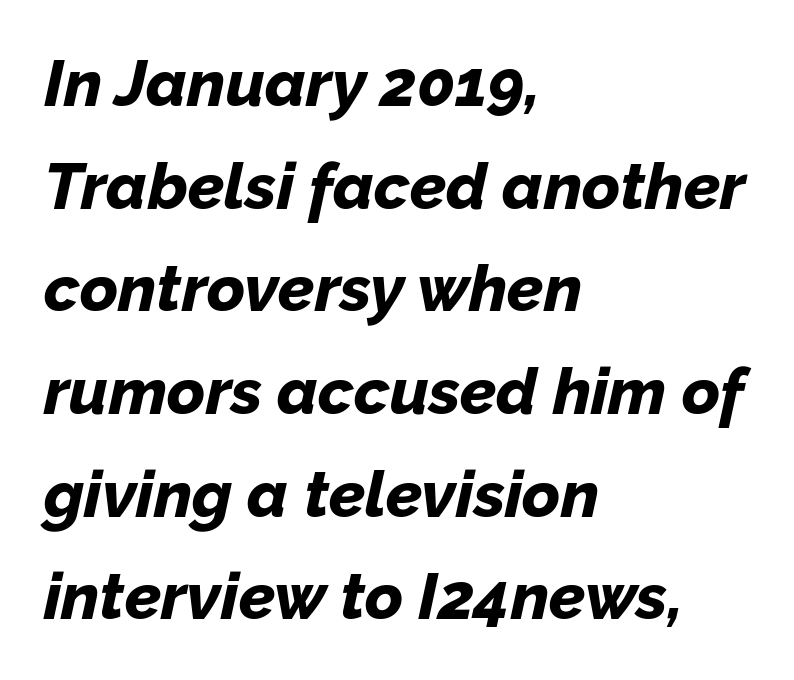
{"italic": "yes", "lean": "right", "slant_degrees": 12, "bold": "yes", "weight": "bold", "width": "normal", "stroke_contrast": "low", "x_height": "medium", "monospaced": "no", "underline": "no", "align": "left", "line_spacing": "normal", "line_spacing_ratio": 1.58, "letter_spacing": "normal", "letter_spacing_em": 0.0, "glyph_px": 65}
